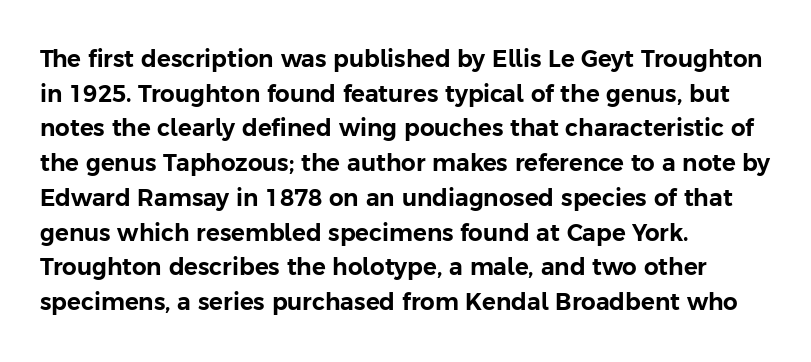
The image shows 23 px text type, upright; set left-aligned, normal line spacing (1.51x), normal letter spacing, not underlined.
